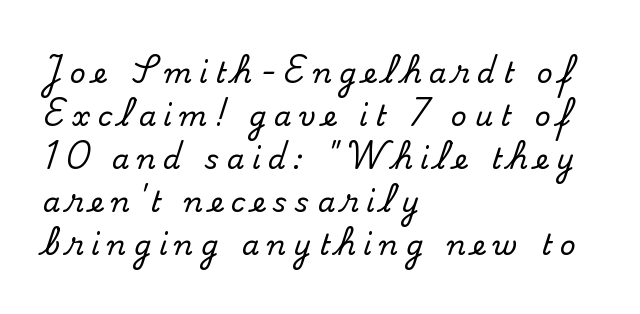
The image shows 28 px text type; set left-aligned, normal line spacing (1.54x), unusually wide letter spacing (+0.27 em), not underlined; medium stroke contrast and a small x-height.
